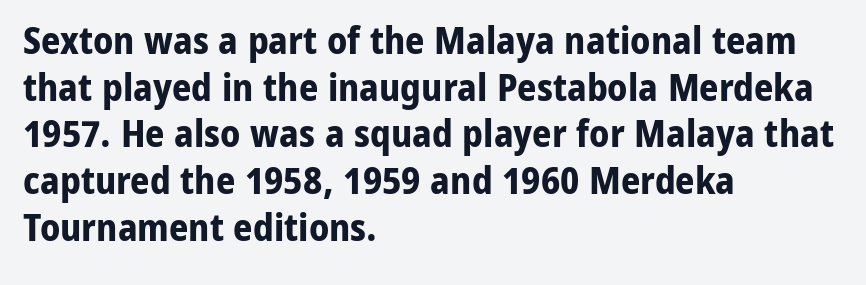
The image shows 38 px bold sans-serif type, upright; set left-aligned, line spacing 1.23x, normal letter spacing, not underlined; low stroke contrast and a medium x-height.
